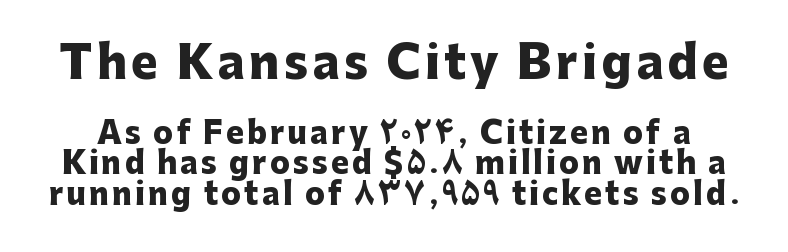
Each letter keeps its own natural width here, so spacing adapts to shape. These lines are composed in type without serifs. In terms of weight, the rendering is a true, heavy bold. In terms of leading, this rendering errs on the cramped side. No word sits above an underline.
